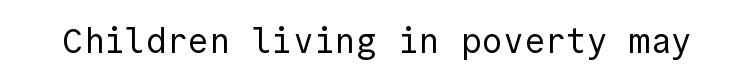
Q: Is the text bold? A: No.
Q: Is the text italic (slanted)? A: No, it is upright.
Q: Is the typeface a serif or a sans-serif typeface? A: Sans-serif.
Q: Is the text underlined? A: No.
Q: Is the spacing between letters normal or unusually wide? A: Normal.
Q: Width (condensed, normal, or wide)? A: Normal.
Q: x-height? A: Medium.
